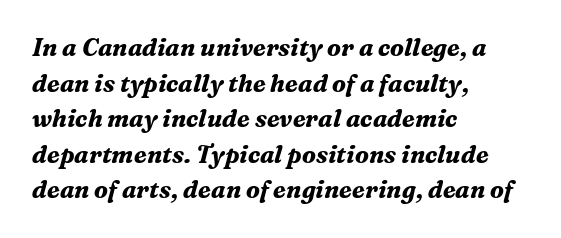
Q: Is the text bold? A: Yes.
Q: Is the text italic (slanted)? A: Yes, it leans right by about 16 degrees.
Q: Is the text underlined? A: No.
Q: How is the paragraph aligned? A: Left-aligned.
Q: Is the spacing between letters normal or unusually wide? A: Normal.
Q: Is the spacing between lines tight, normal or loose? A: Normal.
